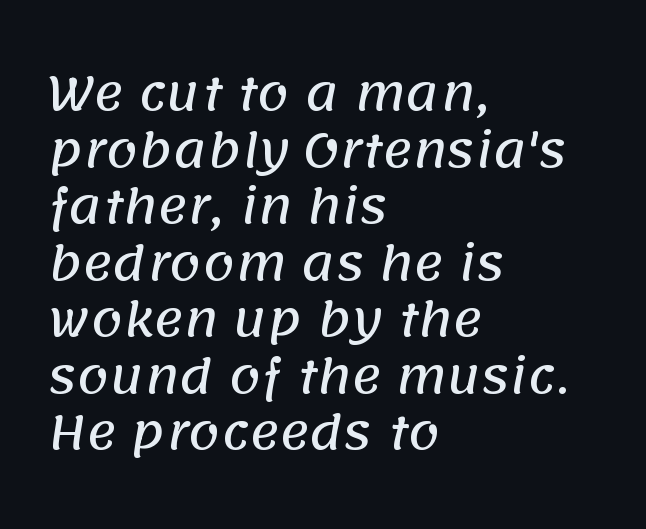
Q: Is the typeface a serif or a sans-serif typeface? A: Sans-serif.
Q: Is the text underlined? A: No.
Q: How is the paragraph aligned? A: Left-aligned.
Q: Is the spacing between letters normal or unusually wide? A: Normal.
Q: Width (condensed, normal, or wide)? A: Normal.
Q: Stroke contrast? A: Low.
Q: x-height? A: Large.
Q: Monospaced? A: No.
